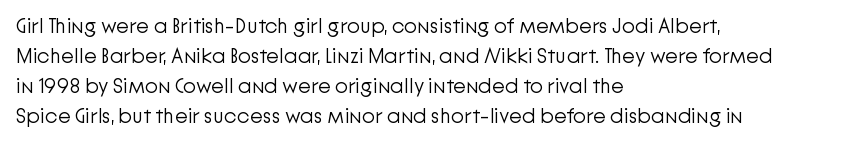
Q: Is the text bold? A: No.
Q: Is the text italic (slanted)? A: No, it is upright.
Q: Is the text underlined? A: No.
Q: How is the paragraph aligned? A: Left-aligned.
Q: Is the spacing between letters normal or unusually wide? A: Normal.
Q: Is the spacing between lines tight, normal or loose? A: Normal.
